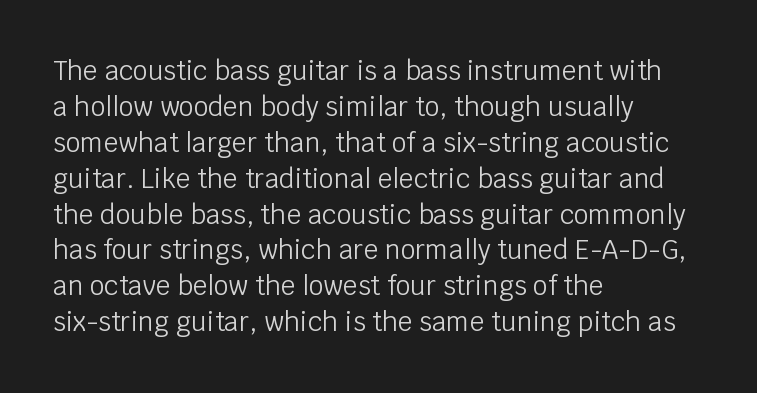
The image shows 26 px text type, upright; set left-aligned, normal line spacing (1.38x), normal letter spacing, not underlined.
